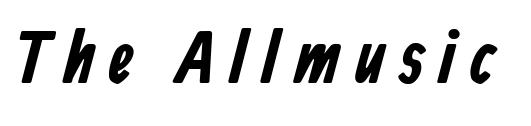
The image shows 74 px bold, condensed sans-serif type; set unusually wide letter spacing (+0.2 em), not underlined; low stroke contrast and a medium x-height.
